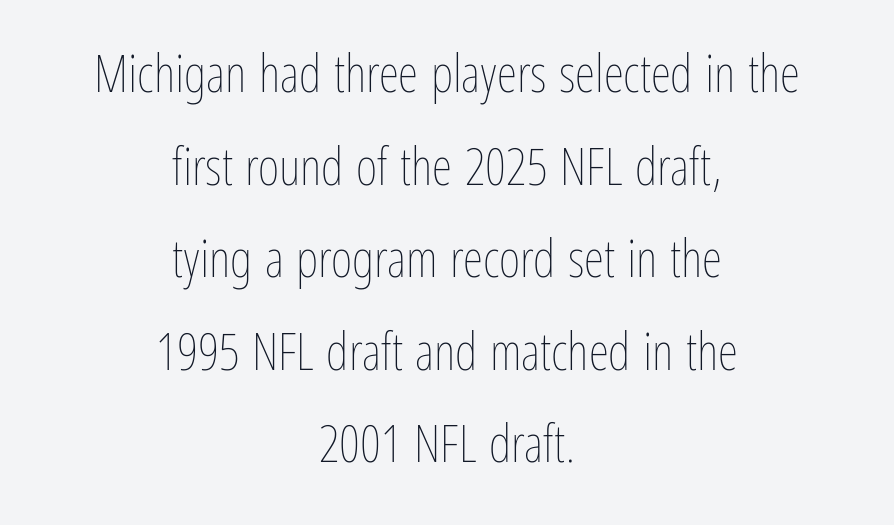
The image shows 52 px thin, condensed type, upright; set centered, line spacing 1.78x, normal letter spacing, not underlined; low stroke contrast and a medium x-height.
